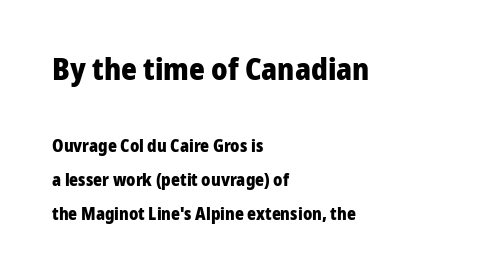
{"serif": "no", "italic": "no", "bold": "yes", "weight": "heavy", "width": "normal", "stroke_contrast": "low", "x_height": "medium", "monospaced": "no", "underline": "no", "align": "left", "line_spacing": "loose", "line_spacing_ratio": 2.0, "letter_spacing": "normal", "letter_spacing_em": 0.0, "larger_block": "first", "size_ratio": 1.76, "glyph_px": 30}
